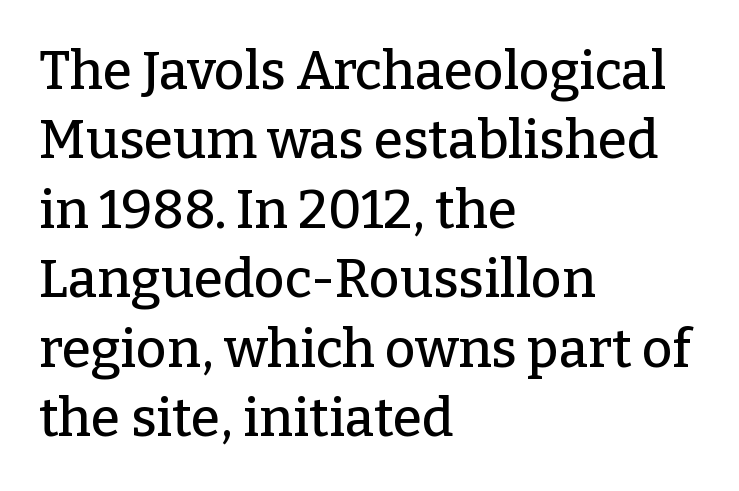
The image shows 53 px serif type, upright; set left-aligned, normal line spacing (1.31x), normal letter spacing, not underlined; low stroke contrast and a medium x-height.
